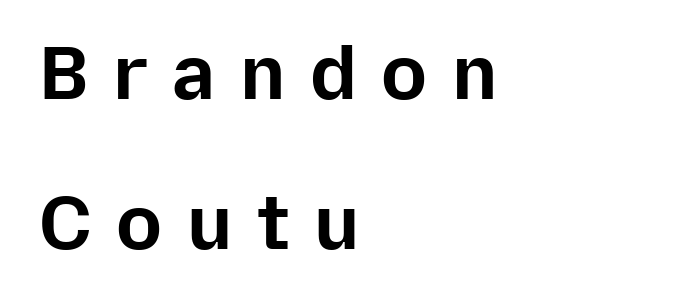
{"serif": "no", "italic": "no", "bold": "yes", "weight": "bold", "width": "normal", "stroke_contrast": "low", "x_height": "medium", "monospaced": "no", "underline": "no", "align": "left", "line_spacing": "loose", "line_spacing_ratio": 1.97, "letter_spacing": "wide", "letter_spacing_em": 0.32, "glyph_px": 76}
